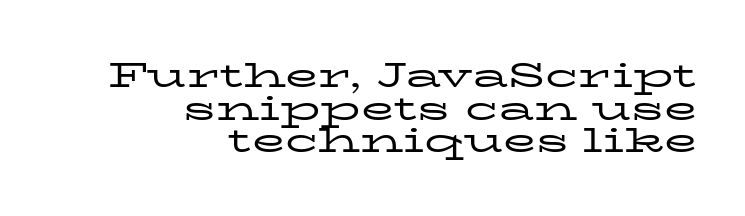
Looks like regular typesetting: each glyph gets only the width it needs. The strokes are not fattened; the text isn't bold. Ordinary non-slanted type is in use. This rendering uses right alignment, leaving the left contour irregular. This sample uses plain, unmodified letter spacing. Glance below the letters and you will spot only blank space.
